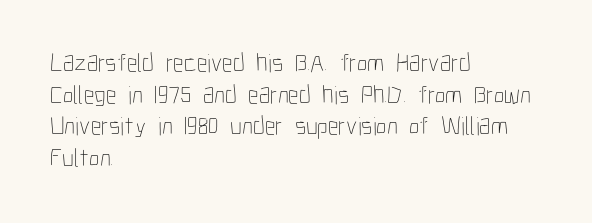
Nope, not italic — everything's standing straight. The font is comparable to plain body text, perhaps lighter. Inter-character spacing is left at the font's built-in metrics. The zone under the glyphs is completely vacant. These lines are set flush left with a ragged right edge.
